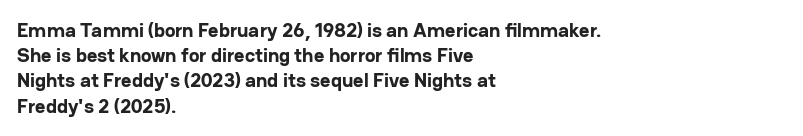
{"italic": "no", "bold": "yes", "underline": "no", "align": "left", "line_spacing": "normal", "line_spacing_ratio": 1.26, "letter_spacing": "normal", "letter_spacing_em": 0.0, "glyph_px": 20}
